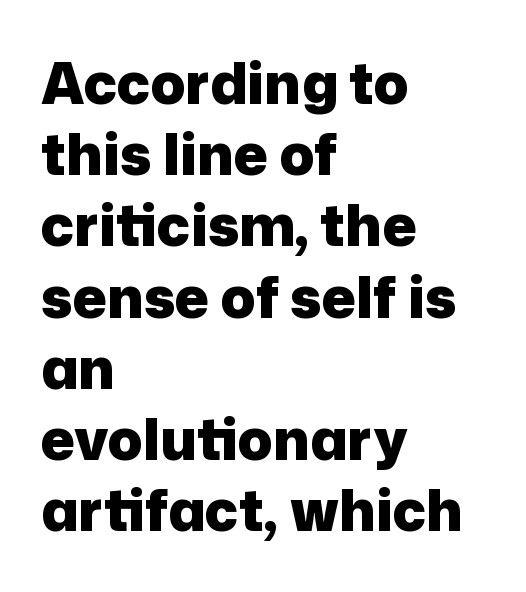
Q: Is the text bold? A: Yes.
Q: Is the text italic (slanted)? A: No, it is upright.
Q: Is the typeface a serif or a sans-serif typeface? A: Sans-serif.
Q: Is the text underlined? A: No.
Q: How is the paragraph aligned? A: Left-aligned.
Q: Is the spacing between letters normal or unusually wide? A: Normal.
Q: Is the spacing between lines tight, normal or loose? A: Normal.
Q: Width (condensed, normal, or wide)? A: Normal.
Q: Stroke contrast? A: Low.
Q: x-height? A: Medium.
Q: Monospaced? A: No.
